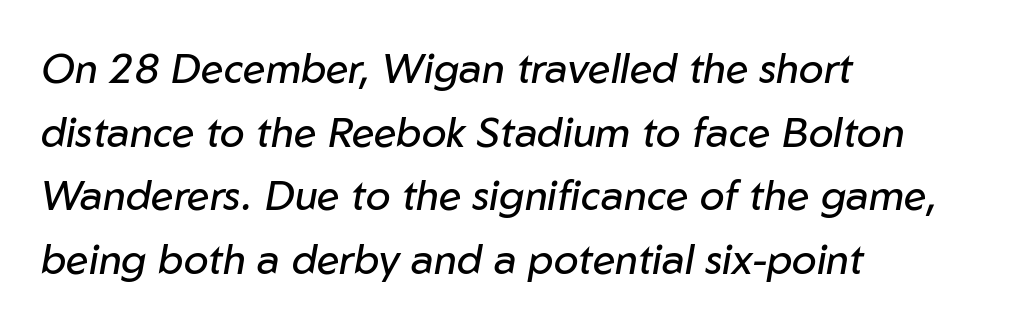
Q: Is the text bold? A: No.
Q: Is the text italic (slanted)? A: Yes, it leans right by about 10 degrees.
Q: Is the text underlined? A: No.
Q: How is the paragraph aligned? A: Left-aligned.
Q: Is the spacing between letters normal or unusually wide? A: Normal.
Q: Is the spacing between lines tight, normal or loose? A: Normal.
Q: Width (condensed, normal, or wide)? A: Normal.
Q: Stroke contrast? A: Low.
Q: x-height? A: Medium.
Q: Monospaced? A: No.
